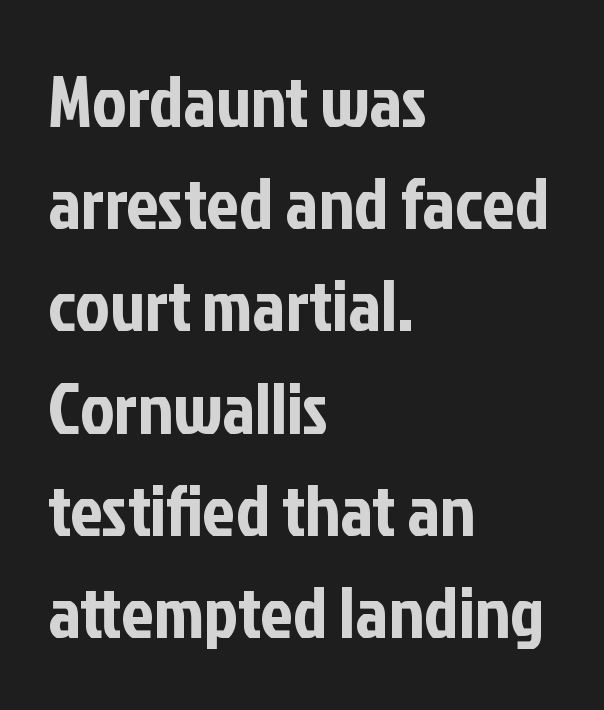
{"serif": "no", "italic": "no", "width": "condensed", "stroke_contrast": "low", "x_height": "medium", "monospaced": "no", "underline": "no", "align": "left", "line_spacing": "normal", "line_spacing_ratio": 1.4, "letter_spacing": "normal", "letter_spacing_em": 0.0, "glyph_px": 73}
